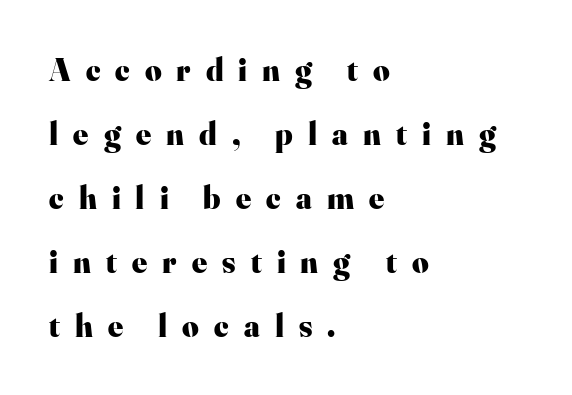
Q: Is the text bold? A: Yes.
Q: Is the text italic (slanted)? A: No, it is upright.
Q: Is the typeface a serif or a sans-serif typeface? A: Serif.
Q: Is the text underlined? A: No.
Q: How is the paragraph aligned? A: Left-aligned.
Q: Is the spacing between letters normal or unusually wide? A: Unusually wide.
Q: Is the spacing between lines tight, normal or loose? A: Loose.
Q: Width (condensed, normal, or wide)? A: Normal.
Q: Stroke contrast? A: High.
Q: x-height? A: Small.
Q: Monospaced? A: No.
